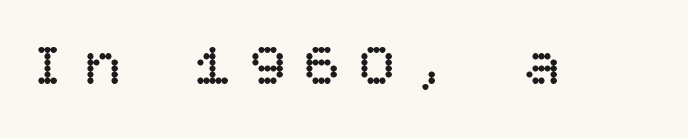
The image shows 61 px regular-weight type, upright; set unusually wide letter spacing (+0.3 em), not underlined; low stroke contrast and a large x-height.
